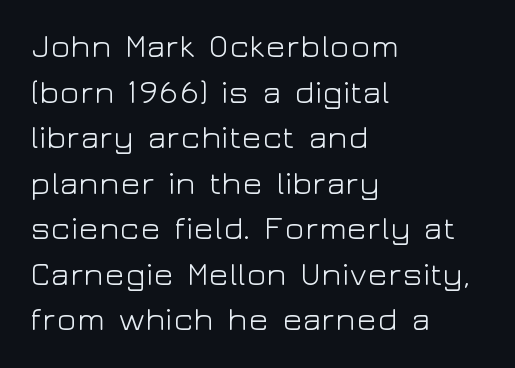
Note the varied advance widths — an 'i' is clearly narrower than an 'm'. This sample keeps an unexceptional amount of space between lines. Posture: upright roman. The text block is weighted toward the left margin, trailing off unevenly rightward. The passage shown is not underscored anywhere.
